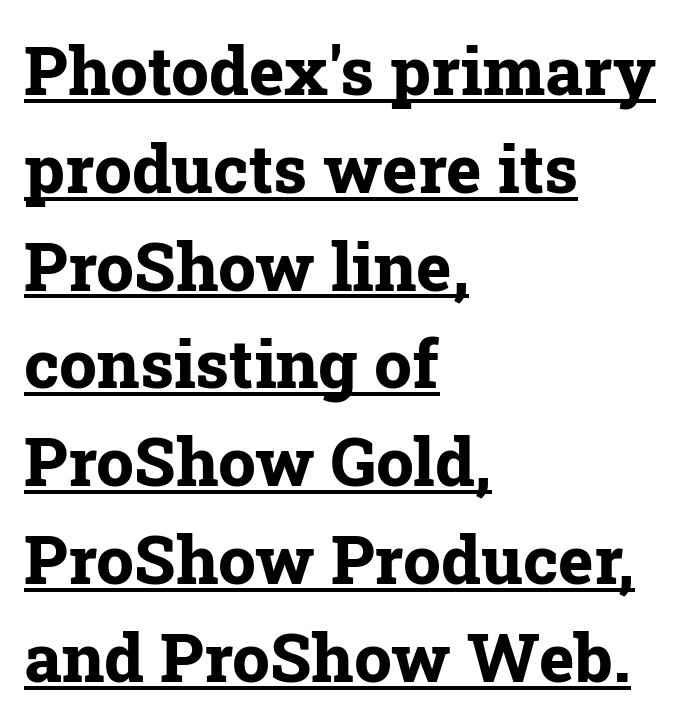
The image shows 67 px bold serif type, upright; set left-aligned, normal line spacing (1.46x), normal letter spacing, underlined; low stroke contrast and a medium x-height.
